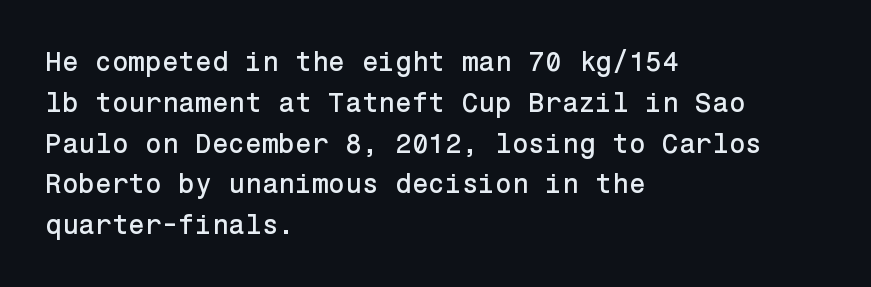
Q: Is the text italic (slanted)? A: No, it is upright.
Q: Is the text underlined? A: No.
Q: How is the paragraph aligned? A: Left-aligned.
Q: Is the spacing between letters normal or unusually wide? A: Normal.
Q: Is the spacing between lines tight, normal or loose? A: Normal.
